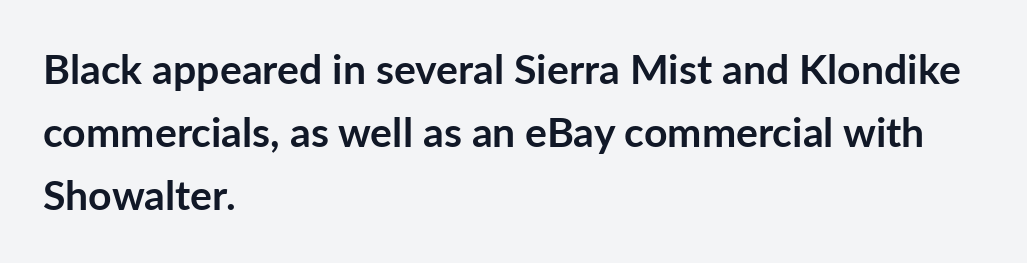
The text block is weighted toward the left margin, trailing off unevenly rightward. Posture: vertical. Is this a fixed-width face? No — the glyphs have proportional, varying widths. The letters sit at their default tracking, neither squeezed nor spread. Check under the words: just untouched page. Each new line begins a customary step beneath the previous one.
